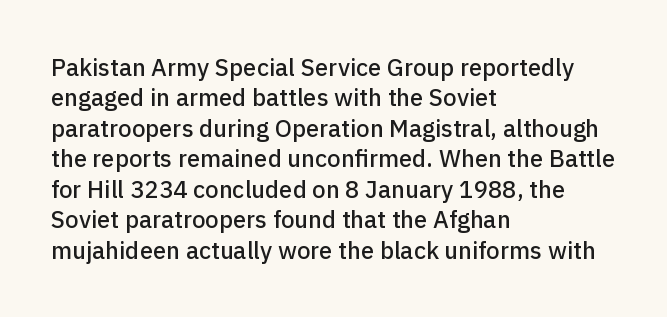
The image shows 24 px text type, upright; set left-aligned, normal line spacing (1.27x), normal letter spacing, not underlined.
